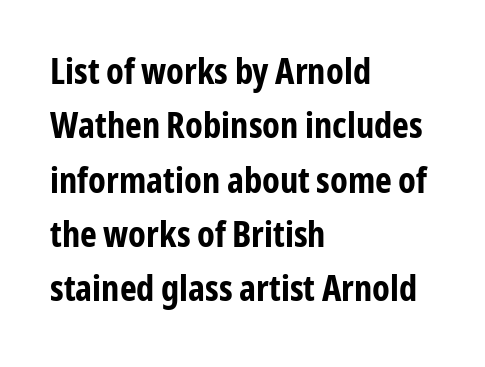
Q: Is the text bold? A: Yes.
Q: Is the text italic (slanted)? A: No, it is upright.
Q: Is the typeface a serif or a sans-serif typeface? A: Sans-serif.
Q: Is the text underlined? A: No.
Q: How is the paragraph aligned? A: Left-aligned.
Q: Is the spacing between letters normal or unusually wide? A: Normal.
Q: Is the spacing between lines tight, normal or loose? A: Normal.
Q: Width (condensed, normal, or wide)? A: Condensed.
Q: Stroke contrast? A: Low.
Q: x-height? A: Medium.
Q: Monospaced? A: No.
